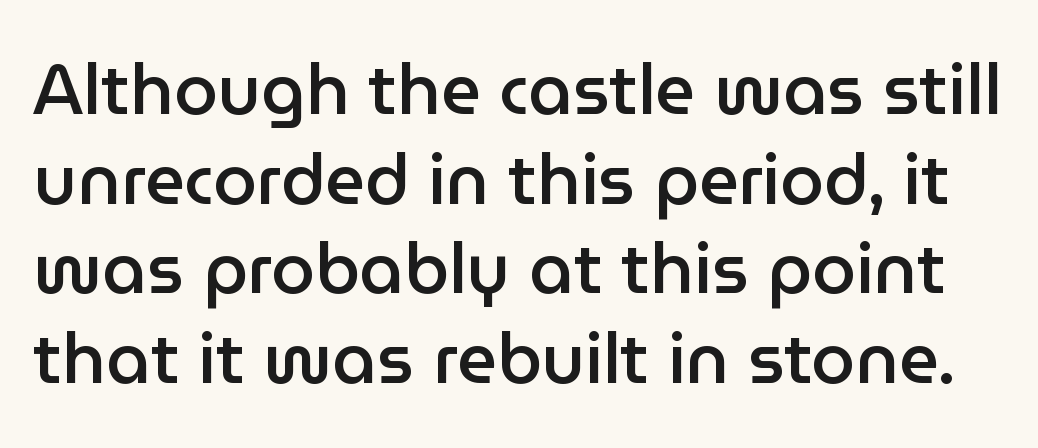
Q: Is the text bold? A: Semi-bold.
Q: Is the text italic (slanted)? A: No, it is upright.
Q: Is the typeface a serif or a sans-serif typeface? A: Sans-serif.
Q: Is the text underlined? A: No.
Q: Is the spacing between letters normal or unusually wide? A: Normal.
Q: Is the spacing between lines tight, normal or loose? A: Normal.
Q: Width (condensed, normal, or wide)? A: Normal.
Q: Stroke contrast? A: Low.
Q: x-height? A: Medium.
Q: Monospaced? A: No.
